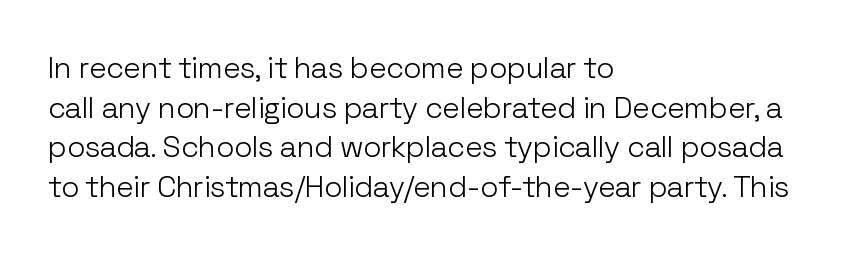
Q: Is the text bold? A: No.
Q: Is the text italic (slanted)? A: No, it is upright.
Q: Is the typeface a serif or a sans-serif typeface? A: Sans-serif.
Q: Is the text underlined? A: No.
Q: How is the paragraph aligned? A: Left-aligned.
Q: Is the spacing between letters normal or unusually wide? A: Normal.
Q: Is the spacing between lines tight, normal or loose? A: Normal.
Q: Width (condensed, normal, or wide)? A: Normal.
Q: Stroke contrast? A: Low.
Q: x-height? A: Medium.
Q: Monospaced? A: No.
